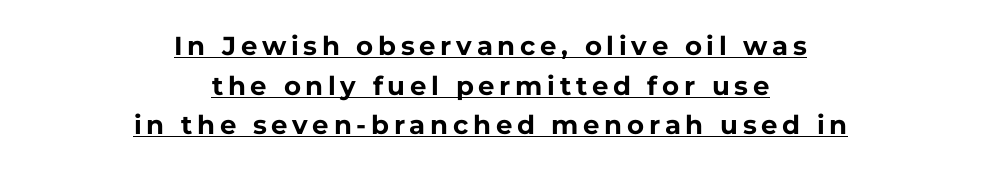
The image shows 26 px bold type, upright; set centered, normal line spacing (1.52x), underlined.
